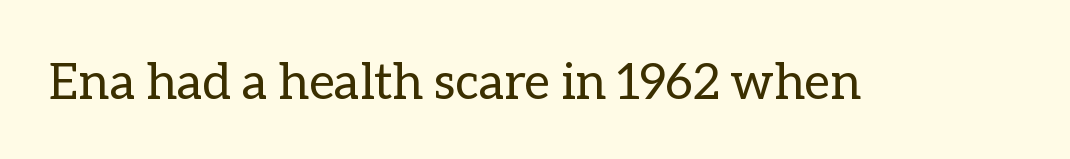
The typography opts for an upright posture over an oblique one. Each stroke keeps to a modest, everyday thickness or less. This sample uses plain, unmodified letter spacing. Letters rest on an invisible, unmarked baseline.
